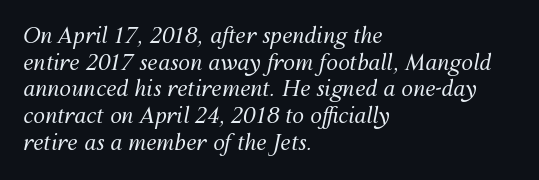
The image shows 21 px text type, italic (leaning right); set left-aligned, normal line spacing (1.27x), normal letter spacing, not underlined.
